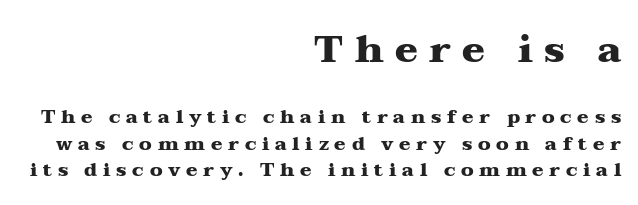
{"serif": "yes", "italic": "no", "bold": "yes", "weight": "heavy", "width": "wide", "stroke_contrast": "medium", "x_height": "medium", "monospaced": "no", "underline": "no", "align": "right", "line_spacing": "normal", "line_spacing_ratio": 1.39, "letter_spacing": "wide", "letter_spacing_em": 0.3, "larger_block": "first", "size_ratio": 2.0, "glyph_px": 38}
